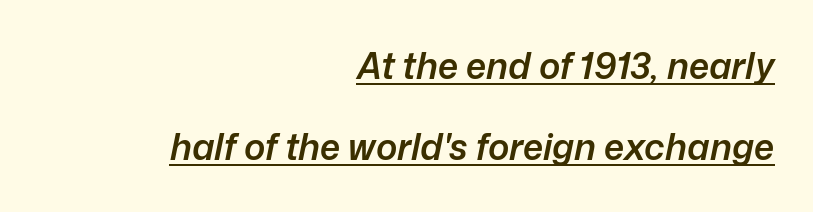
The image shows 36 px semibold type, italic (leaning right); set right-aligned, loose line spacing (2.26x), normal letter spacing, underlined; low stroke contrast and a medium x-height.
